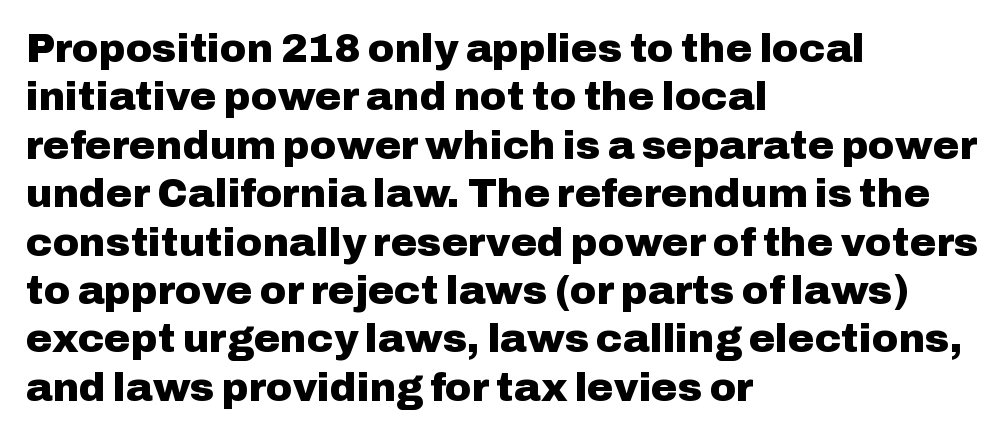
Q: Is the text bold? A: Yes.
Q: Is the text italic (slanted)? A: No, it is upright.
Q: Is the typeface a serif or a sans-serif typeface? A: Sans-serif.
Q: Is the text underlined? A: No.
Q: How is the paragraph aligned? A: Left-aligned.
Q: Is the spacing between letters normal or unusually wide? A: Normal.
Q: Width (condensed, normal, or wide)? A: Normal.
Q: Stroke contrast? A: Low.
Q: x-height? A: Medium.
Q: Monospaced? A: No.
